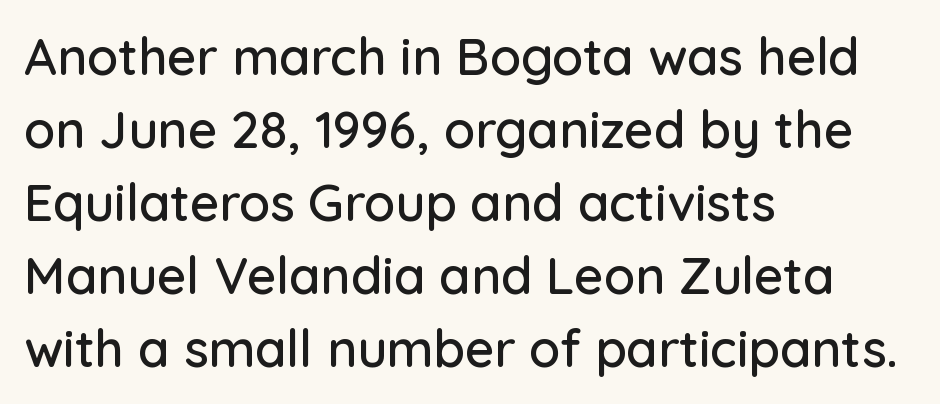
The image shows 51 px sans-serif type, upright; set left-aligned, normal line spacing (1.43x), normal letter spacing, not underlined; low stroke contrast and a medium x-height.
